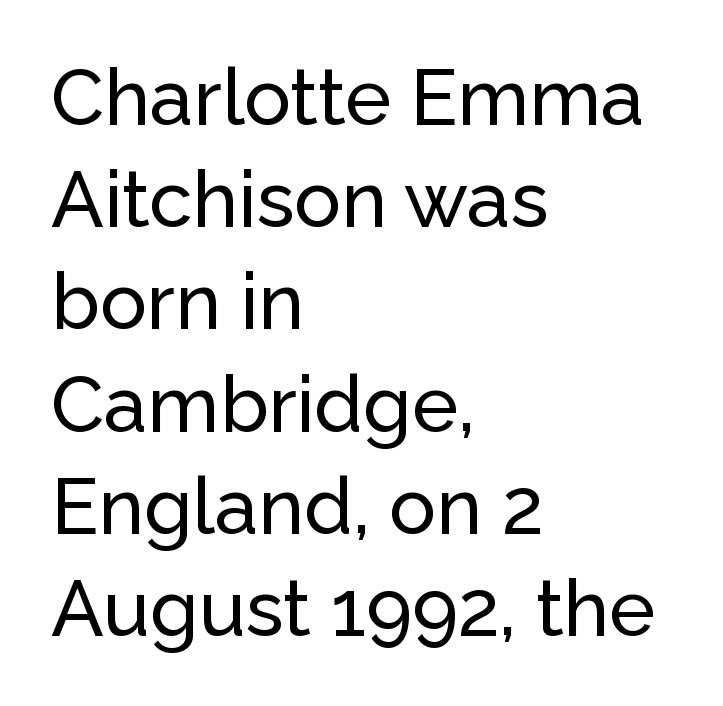
Q: Is the text italic (slanted)? A: No, it is upright.
Q: Is the typeface a serif or a sans-serif typeface? A: Sans-serif.
Q: Is the text underlined? A: No.
Q: How is the paragraph aligned? A: Left-aligned.
Q: Is the spacing between letters normal or unusually wide? A: Normal.
Q: Is the spacing between lines tight, normal or loose? A: Normal.
Q: Width (condensed, normal, or wide)? A: Normal.
Q: Stroke contrast? A: Low.
Q: x-height? A: Medium.
Q: Monospaced? A: No.
